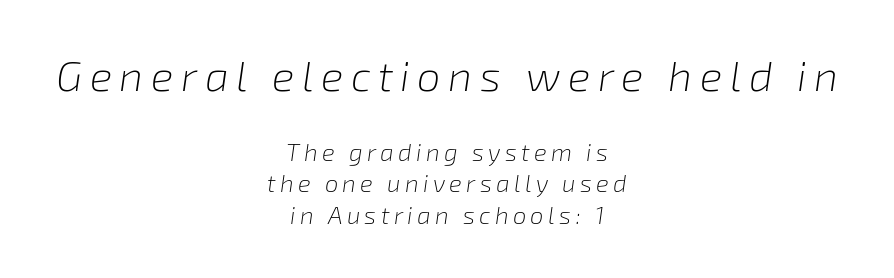
Q: Is the text bold? A: No.
Q: Is the text italic (slanted)? A: Yes, it leans right by about 8 degrees.
Q: Is the text underlined? A: No.
Q: How is the paragraph aligned? A: Centered.
Q: Is the spacing between lines tight, normal or loose? A: Normal.
Q: Which block of text is set in a larger size, the first (top) or the second (bottom)? A: The first (top) one.
Q: Width (condensed, normal, or wide)? A: Normal.
Q: Stroke contrast? A: Low.
Q: x-height? A: Medium.
Q: Monospaced? A: No.
